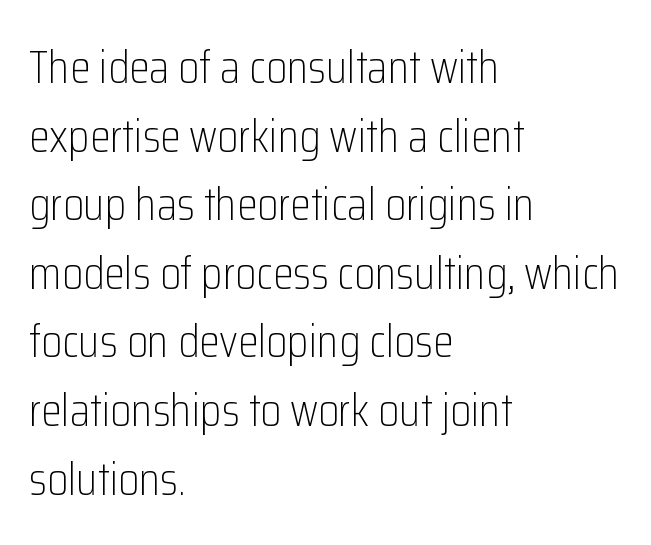
The image shows 47 px light, condensed sans-serif type, upright; set left-aligned, normal line spacing (1.46x), normal letter spacing, not underlined; low stroke contrast and a medium x-height.
